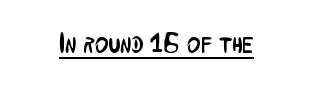
Q: Is the text bold? A: No.
Q: Is the text italic (slanted)? A: No, it is upright.
Q: Is the typeface a serif or a sans-serif typeface? A: Sans-serif.
Q: Is the text underlined? A: Yes.
Q: Is the spacing between letters normal or unusually wide? A: Normal.
Q: Width (condensed, normal, or wide)? A: Condensed.
Q: Stroke contrast? A: Low.
Q: x-height? A: Medium.
Q: Monospaced? A: No.
